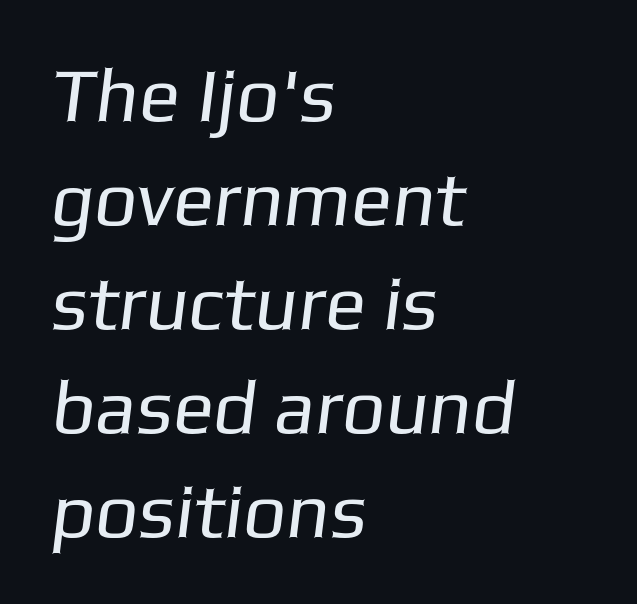
Lines of text with bare space underneath. Nothing unusual about the tracking: characters are spaced as the font intends. Each letter keeps its own natural width here, so spacing adapts to shape. The characters display no serif detailing; their extremities are plain. In CSS terms this would be text-align: left.
